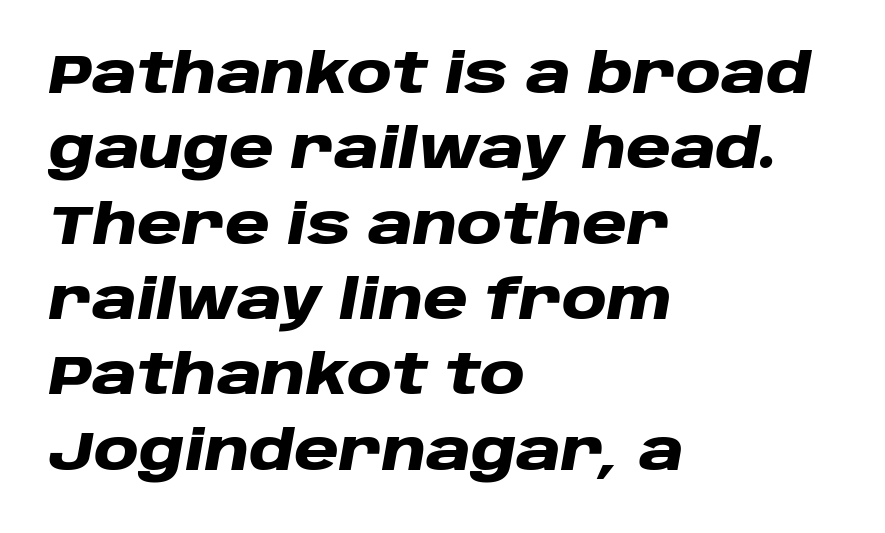
Spacing verdict: proportional, widths tailored to each character. The foot of each line stays bare and open. The type is set solid horizontally, with unmodified tracking. The specimen reads as italic at a glance. Alignment: flush left.
